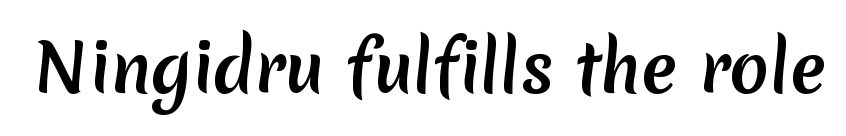
Q: Is the text bold? A: Yes.
Q: Is the typeface a serif or a sans-serif typeface? A: Sans-serif.
Q: Is the text underlined? A: No.
Q: Is the spacing between letters normal or unusually wide? A: Normal.
Q: Width (condensed, normal, or wide)? A: Normal.
Q: Stroke contrast? A: Low.
Q: x-height? A: Medium.
Q: Monospaced? A: No.
